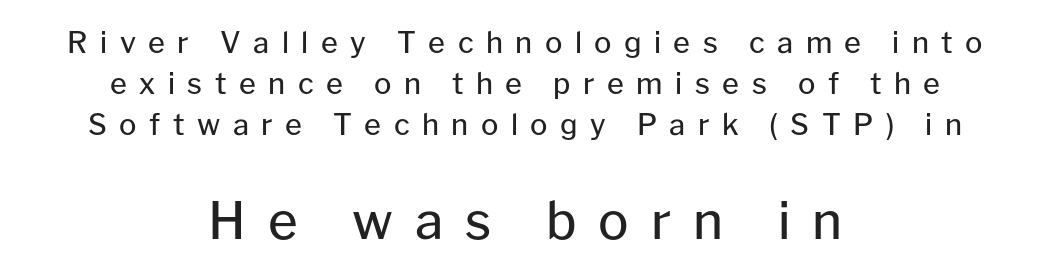
Q: Is the text bold? A: No.
Q: Is the text italic (slanted)? A: No, it is upright.
Q: Is the typeface a serif or a sans-serif typeface? A: Sans-serif.
Q: Is the text underlined? A: No.
Q: How is the paragraph aligned? A: Centered.
Q: Is the spacing between letters normal or unusually wide? A: Unusually wide.
Q: Is the spacing between lines tight, normal or loose? A: Normal.
Q: Which block of text is set in a larger size, the first (top) or the second (bottom)? A: The second (bottom) one.
Q: Width (condensed, normal, or wide)? A: Normal.
Q: Stroke contrast? A: Low.
Q: x-height? A: Medium.
Q: Monospaced? A: No.
